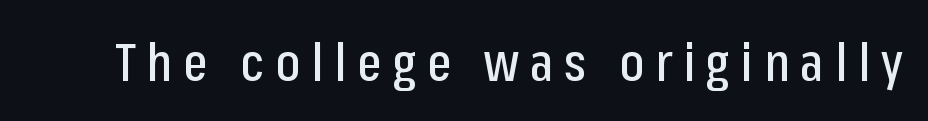
Do the letters lean? They stand straight. A typesetter would call this heavily tracked-out type. The strip under each line holds only bare page. This sample has the flowing, uneven cadence of proportional lettering. The typeface chosen for these lines omits serifs.
